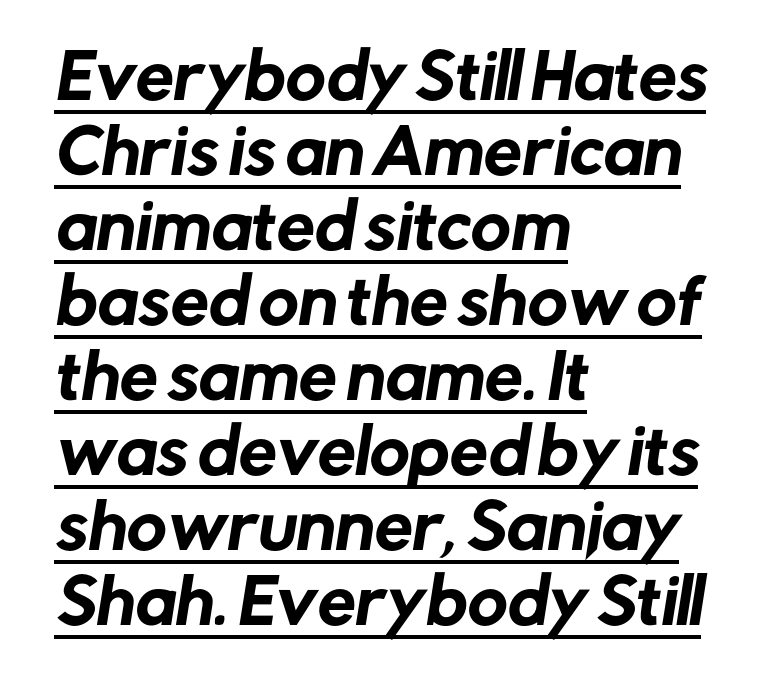
Glyph-to-glyph distance matches everyday printed text. This sample has the flowing, uneven cadence of proportional lettering. Underline: present. The lines in this sample share a left origin and differ only in where they stop. The letters carry no serifs — their stems end cleanly without finishing strokes.
